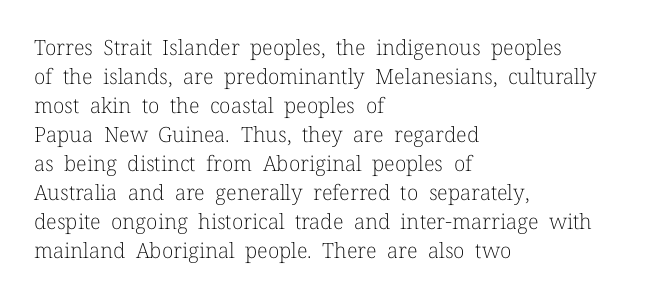
{"italic": "no", "bold": "no", "underline": "no", "align": "left", "line_spacing": "normal", "line_spacing_ratio": 1.38, "letter_spacing": "normal", "letter_spacing_em": 0.0, "glyph_px": 21}
